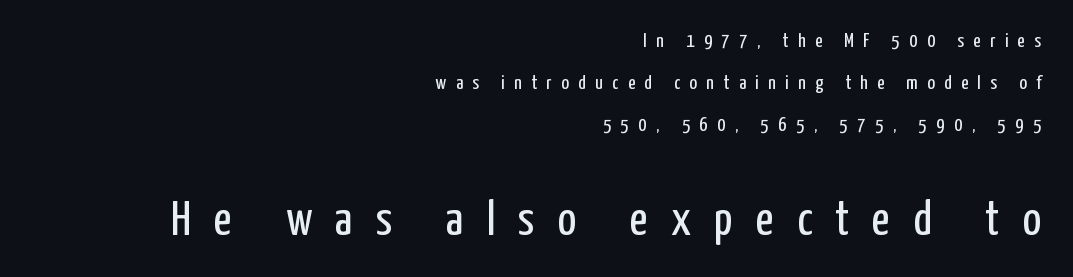
The image shows 49 px regular-weight, condensed sans-serif type, upright; set right-aligned, loose line spacing (2.11x), unusually wide letter spacing (+0.47 em), not underlined; the second (bottom) block is 2.45x larger; low stroke contrast and a medium x-height.
